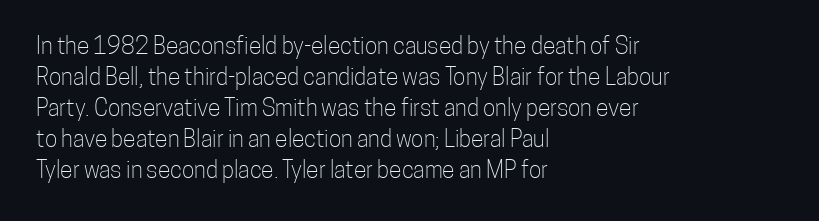
Q: Is the text bold? A: No.
Q: Is the text italic (slanted)? A: No, it is upright.
Q: Is the text underlined? A: No.
Q: How is the paragraph aligned? A: Left-aligned.
Q: Is the spacing between letters normal or unusually wide? A: Normal.
Q: Is the spacing between lines tight, normal or loose? A: Normal.
